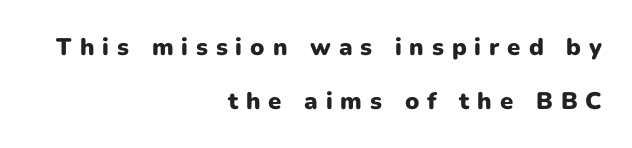
The image shows 24 px bold type, upright; set right-aligned, loose line spacing (2.25x), unusually wide letter spacing (+0.33 em), not underlined.
